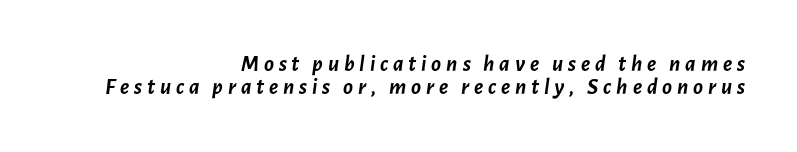
The space directly below the letters is spotless. In terms of letterspacing, this is a distinctly airy, spread setting. Style check: oblique. Compared with a flush-left layout, this one pins lines to the opposite, right side.
